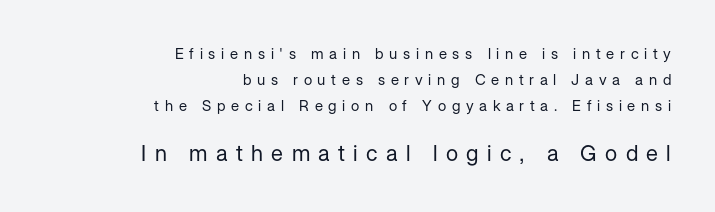
Q: Is the text bold? A: No.
Q: Is the text italic (slanted)? A: No, it is upright.
Q: Is the text underlined? A: No.
Q: How is the paragraph aligned? A: Right-aligned.
Q: Is the spacing between letters normal or unusually wide? A: Unusually wide.
Q: Which block of text is set in a larger size, the first (top) or the second (bottom)? A: The second (bottom) one.
